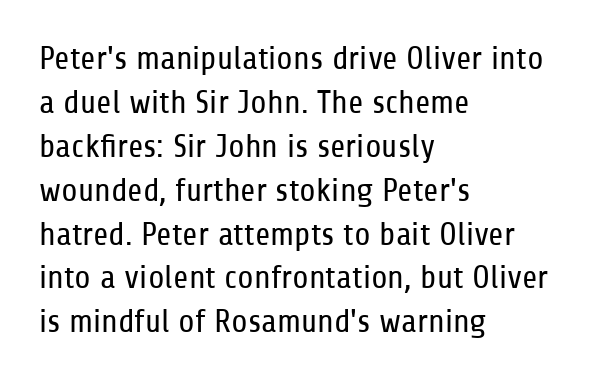
Q: Is the text bold? A: No.
Q: Is the text italic (slanted)? A: No, it is upright.
Q: Is the typeface a serif or a sans-serif typeface? A: Sans-serif.
Q: Is the text underlined? A: No.
Q: How is the paragraph aligned? A: Left-aligned.
Q: Is the spacing between letters normal or unusually wide? A: Normal.
Q: Is the spacing between lines tight, normal or loose? A: Normal.
Q: Width (condensed, normal, or wide)? A: Condensed.
Q: Stroke contrast? A: Low.
Q: x-height? A: Medium.
Q: Monospaced? A: No.
